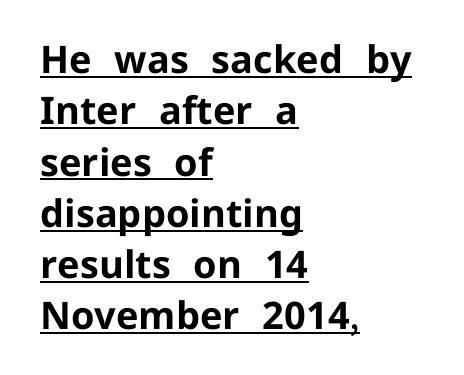
Q: Is the text bold? A: Yes.
Q: Is the text italic (slanted)? A: No, it is upright.
Q: Is the typeface a serif or a sans-serif typeface? A: Sans-serif.
Q: Is the text underlined? A: Yes.
Q: How is the paragraph aligned? A: Left-aligned.
Q: Is the spacing between letters normal or unusually wide? A: Normal.
Q: Is the spacing between lines tight, normal or loose? A: Normal.
Q: Width (condensed, normal, or wide)? A: Normal.
Q: Stroke contrast? A: Low.
Q: x-height? A: Medium.
Q: Monospaced? A: No.
